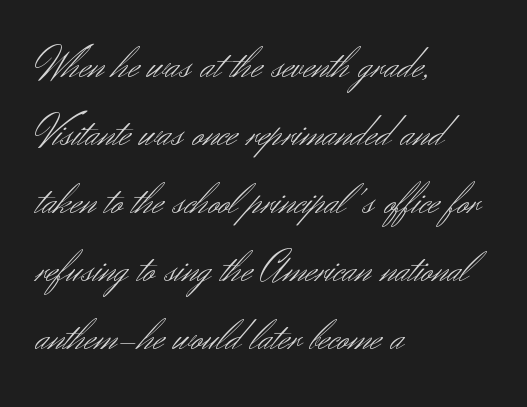
On a weight scale, this lands at 450 or below. Evenly set lines give the paragraph a standard silhouette. Glance below the letters and you will spot only blank space.
